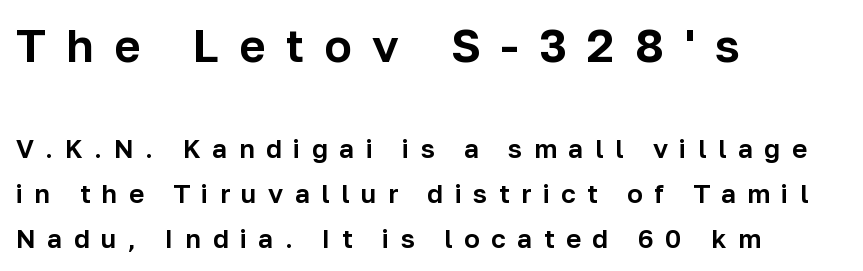
The image shows 46 px sans-serif type, upright; set left-aligned, line spacing 1.73x, unusually wide letter spacing (+0.44 em), not underlined; the first (top) block is 1.77x larger; low stroke contrast and a medium x-height.
